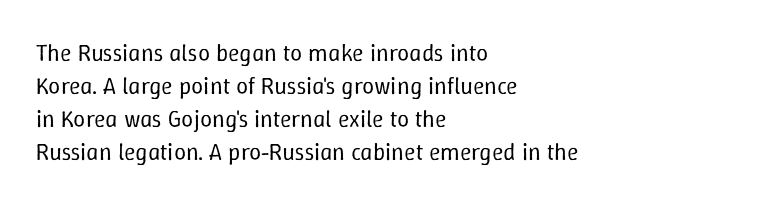
Horizontally, the lines are justified to the leading edge only. A roman cut, with each character standing at attention. The lines sit at an ordinary, default distance from one another. The font sits on the lighter half of the weight spectrum, regular included. Just letters on the line, the space beneath them empty. Standard letterfit; no display-style spreading of the glyphs.
